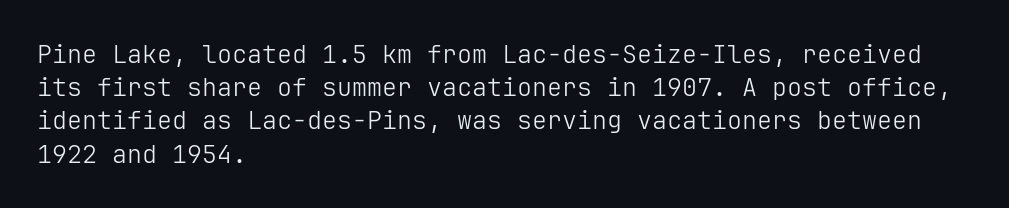
{"italic": "no", "bold": "no", "underline": "no", "align": "left", "line_spacing": "normal", "line_spacing_ratio": 1.33, "letter_spacing": "normal", "letter_spacing_em": 0.0, "glyph_px": 25}
